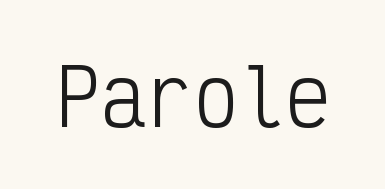
{"serif": "no", "italic": "no", "bold": "no", "weight": "light", "width": "condensed", "stroke_contrast": "low", "x_height": "medium", "monospaced": "yes", "underline": "no", "letter_spacing": "normal", "letter_spacing_em": 0.0, "glyph_px": 77}
